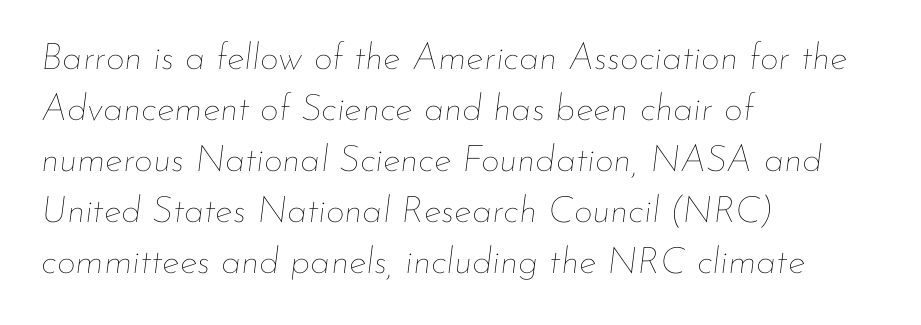
Inter-character spacing is left at the font's built-in metrics. The text carries the slant typical of an italic or oblique font. Quick note: underline off. Heft: none added — not bold.
